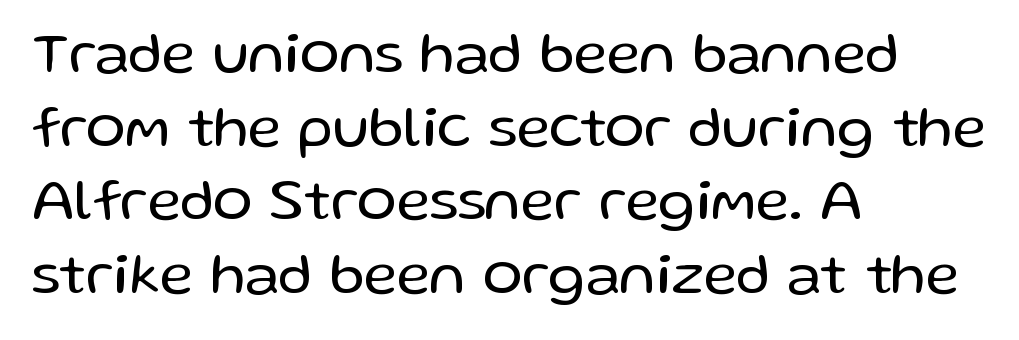
Q: Is the text bold? A: No.
Q: Is the text italic (slanted)? A: No, it is upright.
Q: Is the typeface a serif or a sans-serif typeface? A: Sans-serif.
Q: Is the text underlined? A: No.
Q: How is the paragraph aligned? A: Left-aligned.
Q: Is the spacing between letters normal or unusually wide? A: Normal.
Q: Is the spacing between lines tight, normal or loose? A: Normal.
Q: Width (condensed, normal, or wide)? A: Normal.
Q: Stroke contrast? A: Low.
Q: x-height? A: Medium.
Q: Monospaced? A: No.
